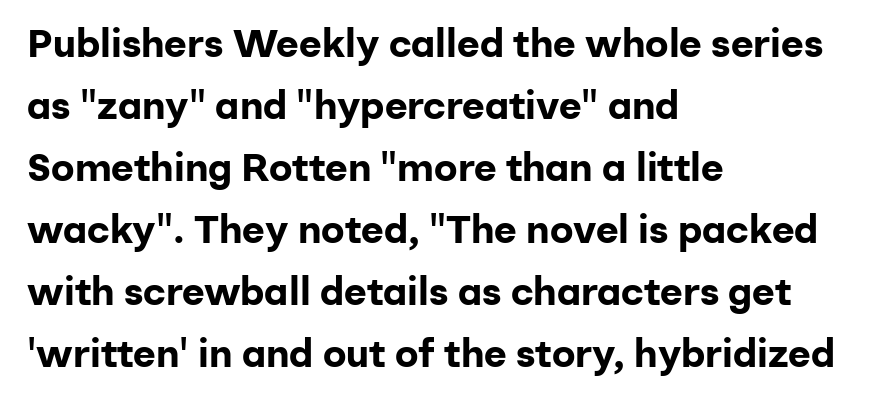
{"serif": "no", "italic": "no", "bold": "yes", "weight": "bold", "width": "normal", "stroke_contrast": "low", "x_height": "medium", "monospaced": "no", "underline": "no", "align": "left", "line_spacing": "normal", "line_spacing_ratio": 1.59, "letter_spacing": "normal", "letter_spacing_em": 0.0, "glyph_px": 39}
